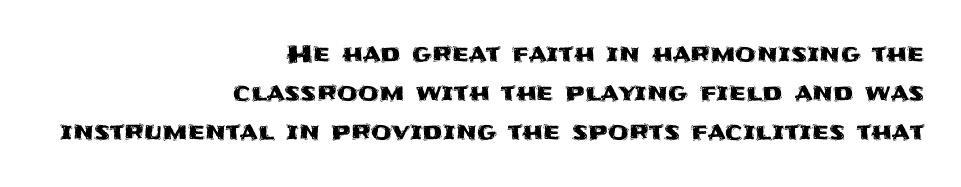
Q: Is the text italic (slanted)? A: No, it is upright.
Q: Is the text underlined? A: No.
Q: How is the paragraph aligned? A: Right-aligned.
Q: Is the spacing between letters normal or unusually wide? A: Normal.
Q: Is the spacing between lines tight, normal or loose? A: Normal.
